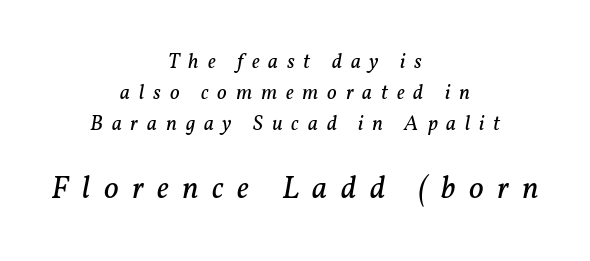
Italic: yes, the glyphs are oblique. The rendering positions every line midway between the sides. On a weight scale, this lands at 450 or below. The letters advance in unequal steps, a hallmark of proportional type. Rule under the text: the space is simply empty. The more generous point size was reserved for the lower chunk.
